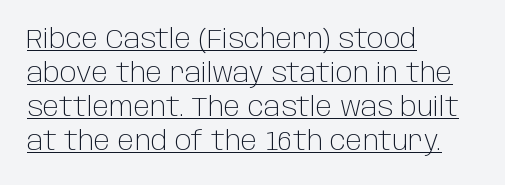
Q: Is the text bold? A: No.
Q: Is the text italic (slanted)? A: No, it is upright.
Q: Is the text underlined? A: Yes.
Q: How is the paragraph aligned? A: Left-aligned.
Q: Is the spacing between letters normal or unusually wide? A: Normal.
Q: Is the spacing between lines tight, normal or loose? A: Normal.
